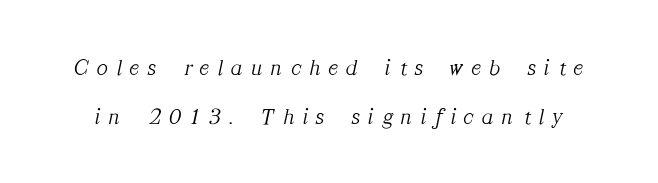
Interline gaps are noticeably wide in this sample. Words appear elongated and porous because spacing is wide. These lines were composed using italics. The area under the type is left untouched.
